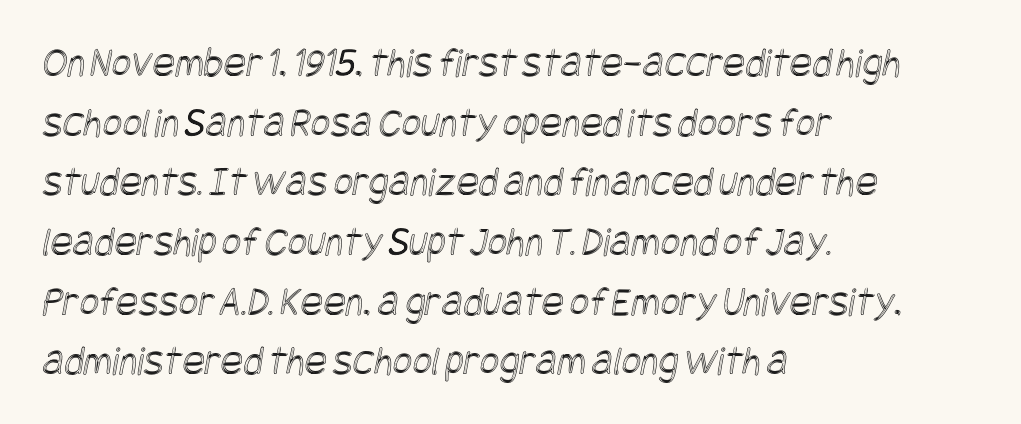
Any mark beneath the type? The region is blank. Leading matches the norm, producing a regular column. How are the letters spaced? Ordinarily, with no added tracking. Reading down the block, your eye returns to a fixed left position each line.
